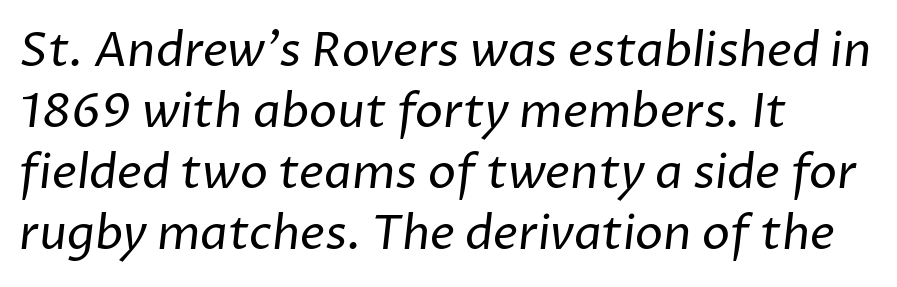
This sample keeps an unexceptional amount of space between lines. Does extra space separate the letters? No, they use regular spacing. Clear beneath every line of the passage. Proportional: the letters do not fall into vertical columns.
